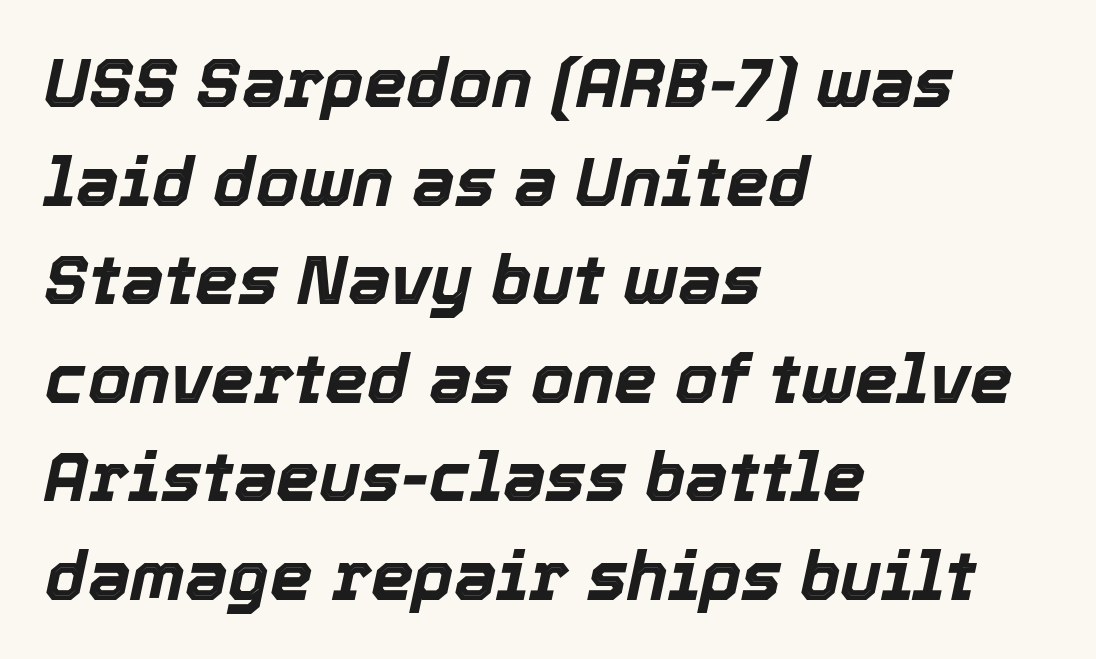
{"italic": "yes", "lean": "right", "slant_degrees": 12, "bold": "yes", "weight": "bold", "width": "normal", "x_height": "medium", "monospaced": "no", "underline": "no", "align": "left", "line_spacing": "normal", "line_spacing_ratio": 1.45, "letter_spacing": "normal", "letter_spacing_em": 0.0, "glyph_px": 68}
